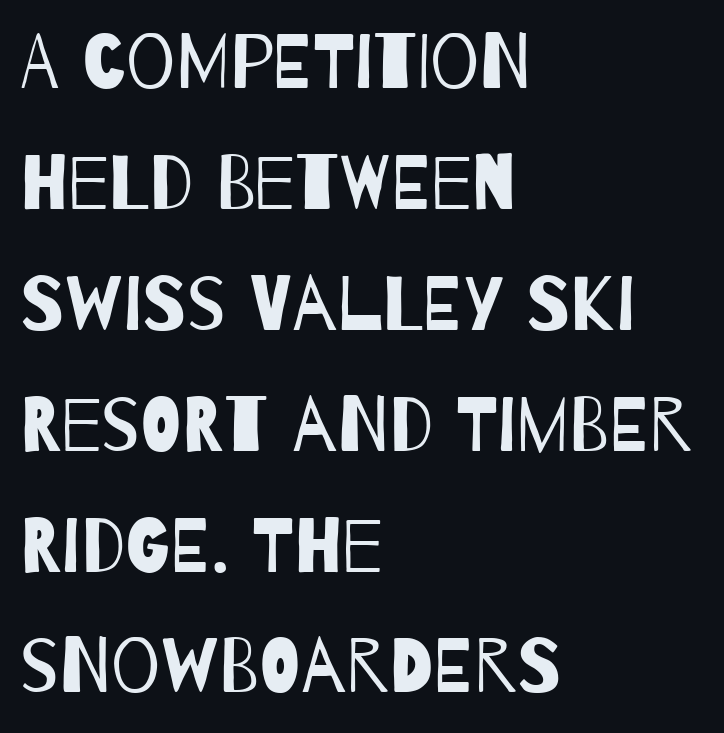
The image shows 77 px regular-weight, condensed sans-serif type; set left-aligned, normal line spacing (1.57x), normal letter spacing, not underlined; low stroke contrast and a large x-height.
